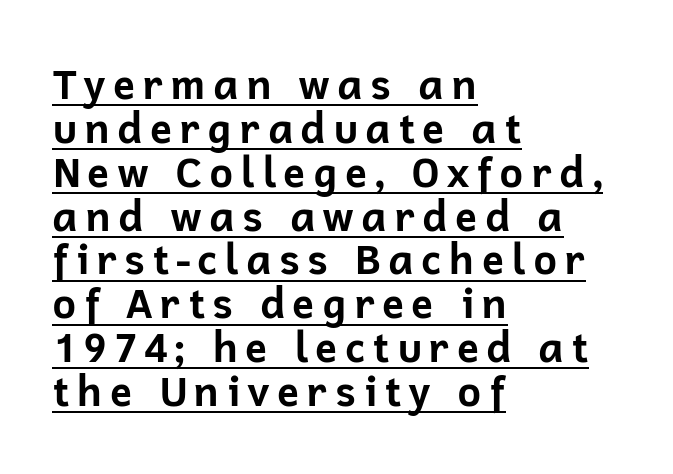
Q: Is the text bold? A: Yes.
Q: Is the text italic (slanted)? A: No, it is upright.
Q: Is the typeface a serif or a sans-serif typeface? A: Sans-serif.
Q: Is the text underlined? A: Yes.
Q: How is the paragraph aligned? A: Left-aligned.
Q: Is the spacing between lines tight, normal or loose? A: Tight.
Q: Width (condensed, normal, or wide)? A: Normal.
Q: Stroke contrast? A: Low.
Q: x-height? A: Medium.
Q: Monospaced? A: No.
